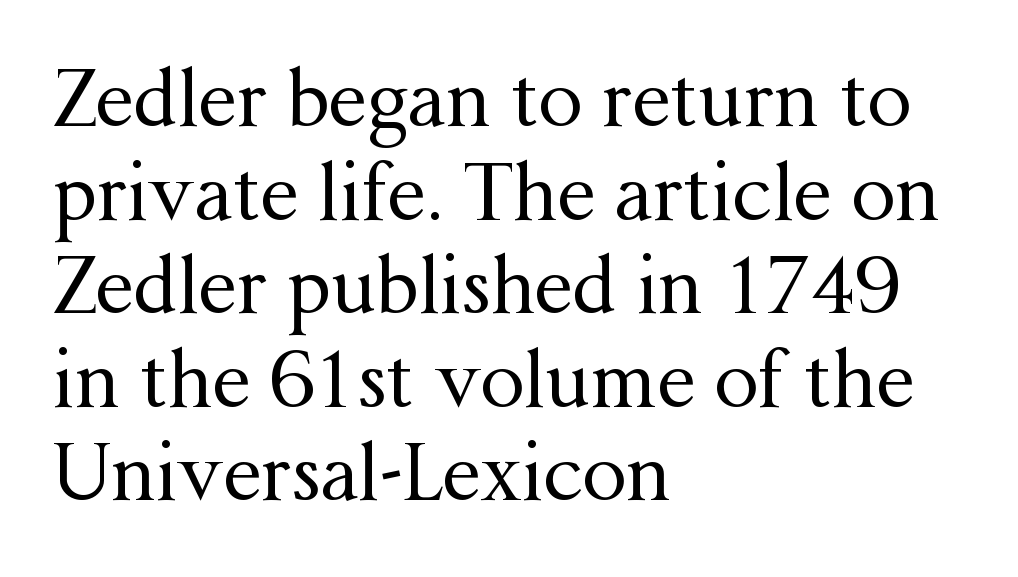
{"serif": "yes", "italic": "no", "bold": "no", "weight": "regular", "width": "normal", "stroke_contrast": "medium", "x_height": "medium", "monospaced": "no", "underline": "no", "align": "left", "line_spacing_ratio": 1.2, "letter_spacing": "normal", "letter_spacing_em": 0.0, "glyph_px": 78}
